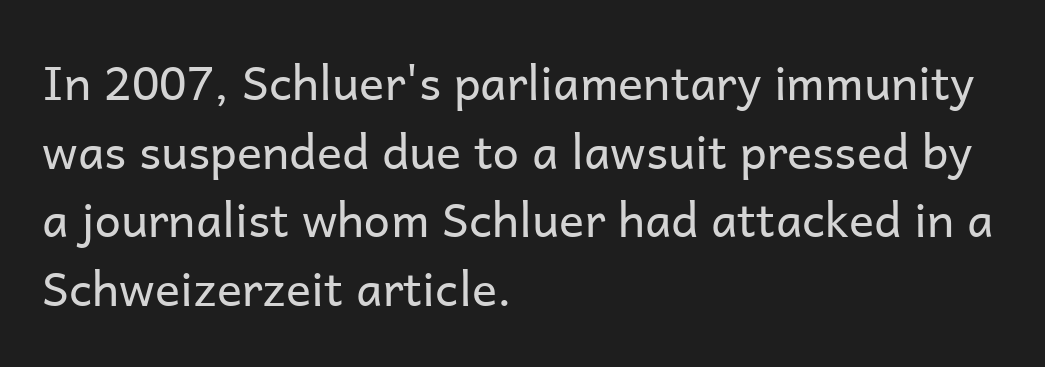
{"serif": "no", "italic": "no", "bold": "no", "weight": "regular", "width": "normal", "stroke_contrast": "low", "x_height": "medium", "monospaced": "no", "underline": "no", "align": "left", "line_spacing": "normal", "line_spacing_ratio": 1.46, "letter_spacing": "normal", "letter_spacing_em": 0.0, "glyph_px": 47}
